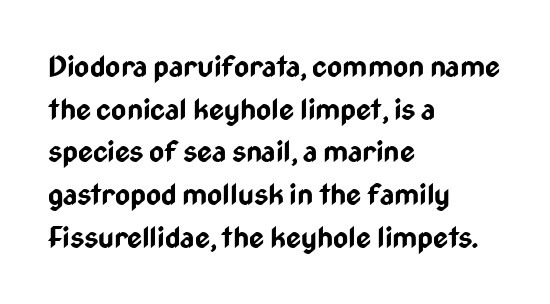
{"serif": "no", "italic": "no", "bold": "yes", "weight": "bold", "width": "condensed", "stroke_contrast": "low", "x_height": "medium", "monospaced": "no", "underline": "no", "align": "left", "line_spacing": "normal", "line_spacing_ratio": 1.47, "letter_spacing": "normal", "letter_spacing_em": 0.0, "glyph_px": 29}
